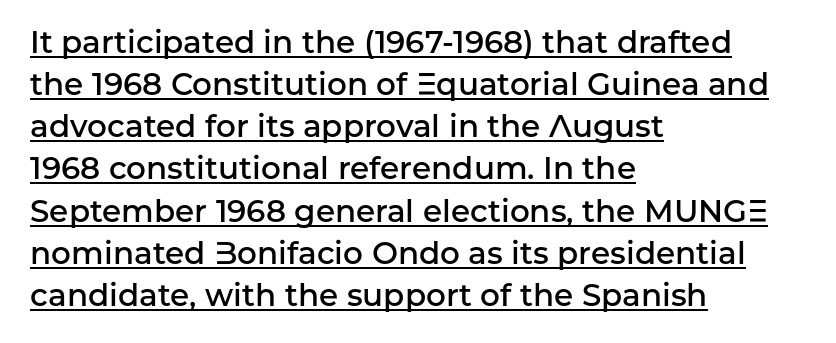
These lines are composed in type without serifs. The sample has been set in demibold, a notch under bold. Note the varied advance widths — an 'i' is clearly narrower than an 'm'. The lettering stays uniformly vertical, giving the passage a roman look.
